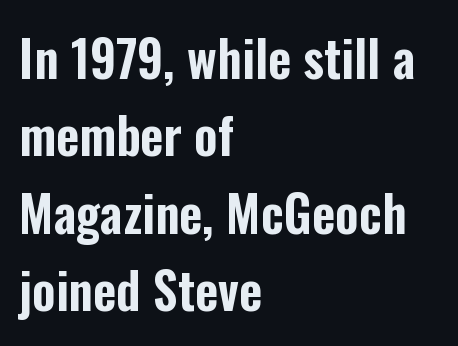
{"serif": "no", "italic": "no", "width": "condensed", "stroke_contrast": "low", "x_height": "medium", "monospaced": "no", "underline": "no", "align": "left", "line_spacing": "normal", "line_spacing_ratio": 1.55, "letter_spacing": "normal", "letter_spacing_em": 0.0, "glyph_px": 50}
